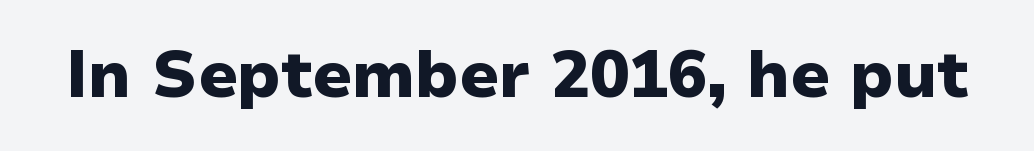
{"serif": "no", "italic": "no", "bold": "yes", "weight": "heavy", "width": "normal", "stroke_contrast": "low", "x_height": "medium", "monospaced": "no", "underline": "no", "letter_spacing": "normal", "letter_spacing_em": 0.0, "glyph_px": 65}
